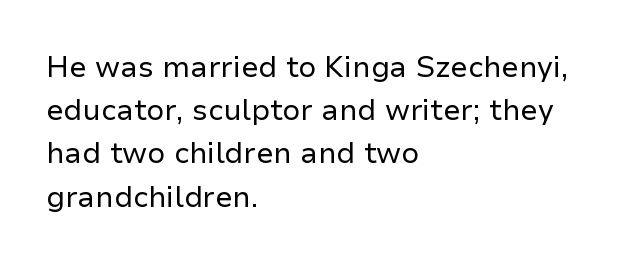
The image shows 29 px regular-weight sans-serif type, upright; set left-aligned, normal line spacing (1.49x), normal letter spacing, not underlined; low stroke contrast and a medium x-height.
